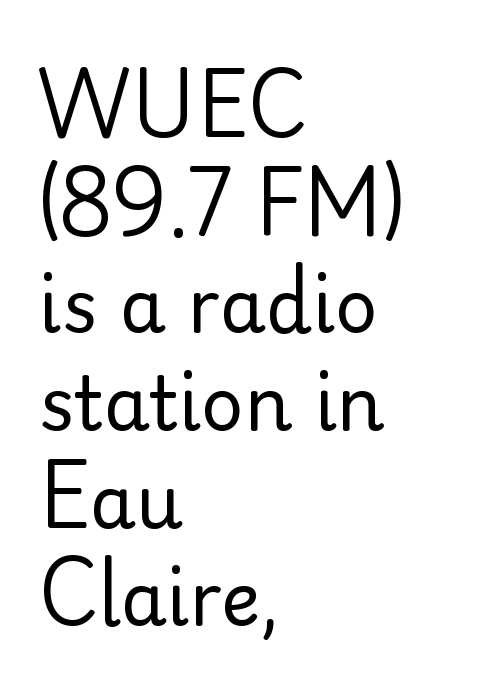
Q: Is the text bold? A: No.
Q: Is the text italic (slanted)? A: No, it is upright.
Q: Is the typeface a serif or a sans-serif typeface? A: Sans-serif.
Q: Is the text underlined? A: No.
Q: How is the paragraph aligned? A: Left-aligned.
Q: Is the spacing between letters normal or unusually wide? A: Normal.
Q: Is the spacing between lines tight, normal or loose? A: Normal.
Q: Width (condensed, normal, or wide)? A: Normal.
Q: Stroke contrast? A: Low.
Q: x-height? A: Small.
Q: Monospaced? A: No.
